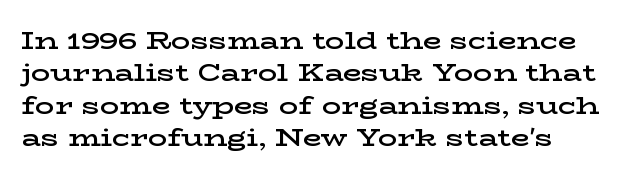
A bare baseline throughout the passage. Quick note: interline space is typical. Every character sits straight up, as roman type does. The rendering keeps characters at their native spacing. These lines carry some extra weight — a demibold, not a full bold.
